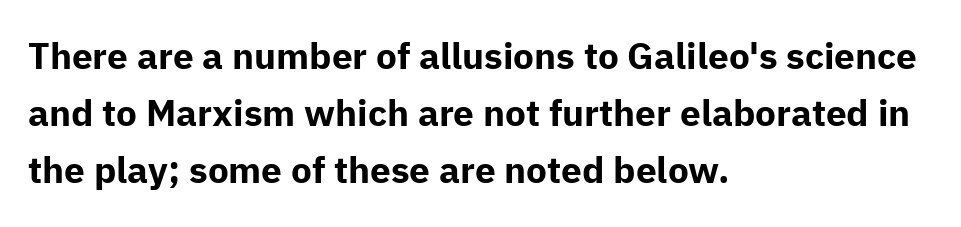
{"serif": "no", "italic": "no", "bold": "yes", "weight": "bold", "width": "normal", "stroke_contrast": "low", "x_height": "medium", "monospaced": "no", "underline": "no", "align": "left", "line_spacing": "normal", "line_spacing_ratio": 1.54, "letter_spacing": "normal", "letter_spacing_em": 0.0, "glyph_px": 37}
